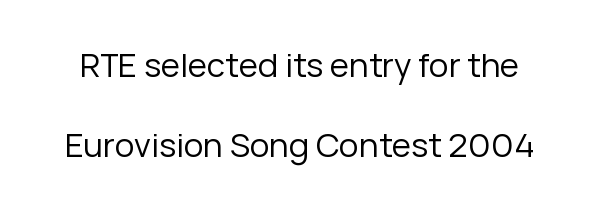
The face used here is proportionally spaced, like ordinary book or web type. It's the straight-up-and-down kind of type. This sample trades compactness for vertical openness between lines. The line texture is even and compact thanks to regular tracking. Rule under the text: the space is simply empty. The weight would be labelled regular, book, light, or lighter still.
